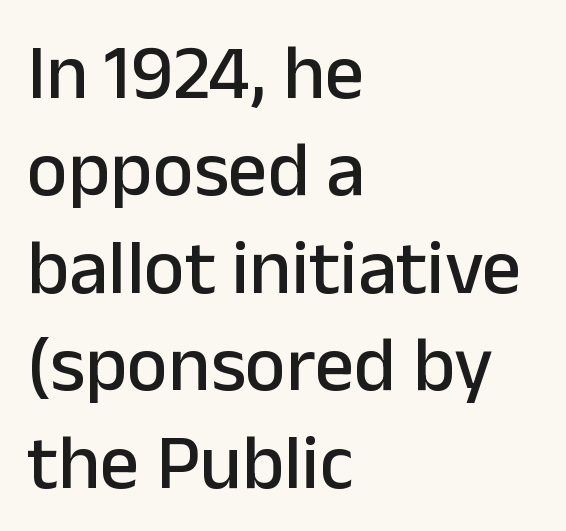
Anything drawn beneath the words? Only blank space. Every row of glyphs begins at an identical x-position on the left. This sample uses plain, unmodified letter spacing. This is roman type, the default non-slanted kind.
